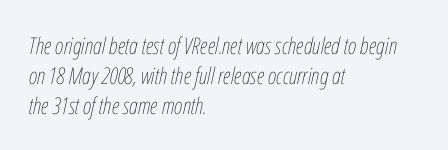
{"italic": "yes", "lean": "right", "slant_degrees": 12, "bold": "no", "underline": "no", "align": "left", "line_spacing": "normal", "line_spacing_ratio": 1.3, "letter_spacing": "normal", "letter_spacing_em": 0.0, "glyph_px": 23}
